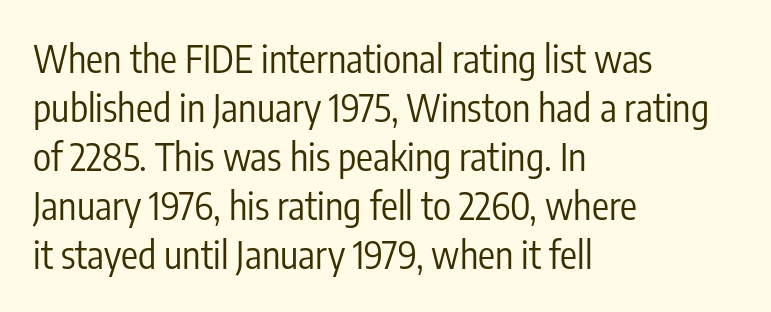
The image shows 38 px regular-weight, condensed sans-serif type, upright; set left-aligned, normal line spacing (1.29x), normal letter spacing, not underlined; low stroke contrast and a medium x-height.
